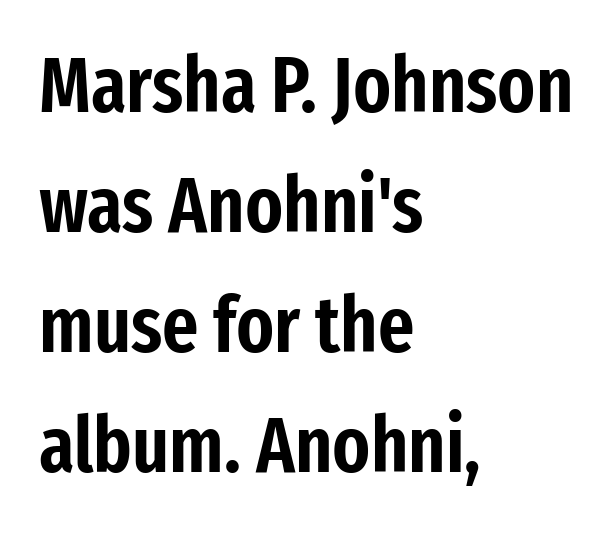
{"serif": "no", "italic": "no", "width": "condensed", "stroke_contrast": "low", "x_height": "medium", "monospaced": "no", "underline": "no", "align": "left", "line_spacing": "normal", "line_spacing_ratio": 1.54, "letter_spacing": "normal", "letter_spacing_em": 0.0, "glyph_px": 78}
